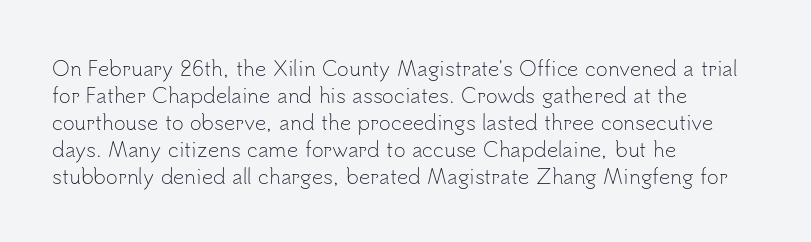
The image shows 20 px text type, upright; set left-aligned, normal line spacing (1.35x), normal letter spacing, not underlined.
